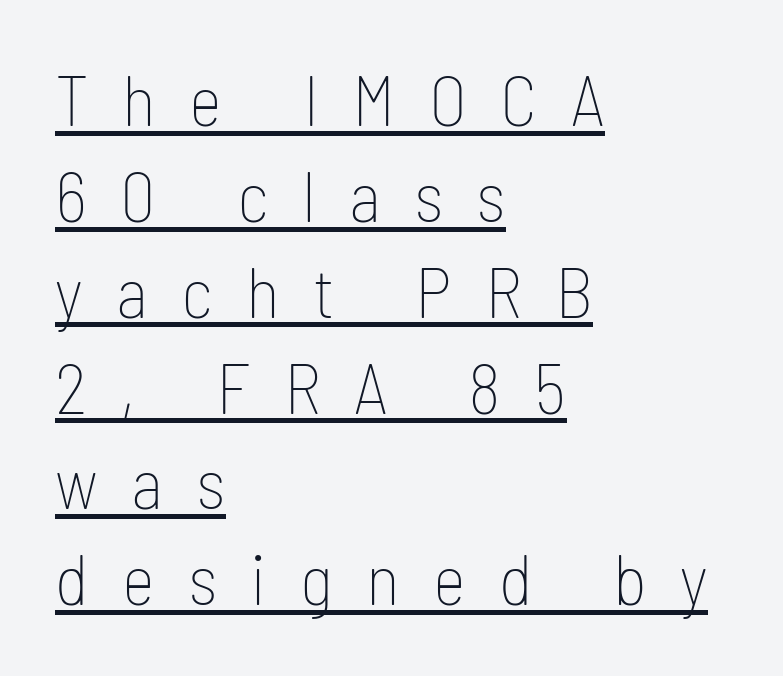
Q: Is the text bold? A: No.
Q: Is the text italic (slanted)? A: No, it is upright.
Q: Is the typeface a serif or a sans-serif typeface? A: Sans-serif.
Q: Is the text underlined? A: Yes.
Q: How is the paragraph aligned? A: Left-aligned.
Q: Is the spacing between letters normal or unusually wide? A: Unusually wide.
Q: Is the spacing between lines tight, normal or loose? A: Normal.
Q: Width (condensed, normal, or wide)? A: Condensed.
Q: Stroke contrast? A: Low.
Q: x-height? A: Medium.
Q: Monospaced? A: No.
